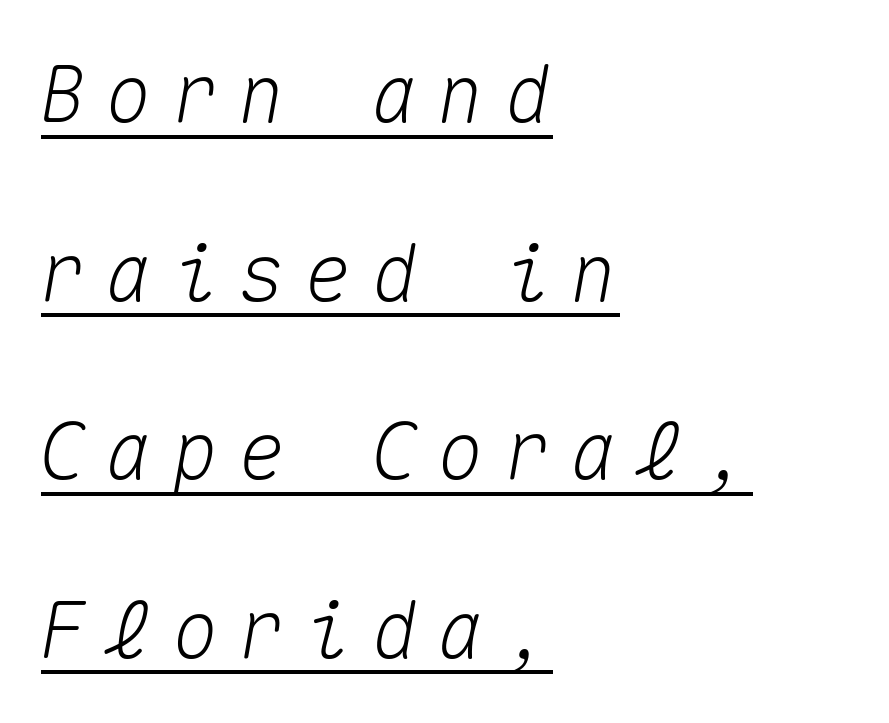
{"italic": "yes", "lean": "right", "slant_degrees": 10, "width": "normal", "stroke_contrast": "medium", "x_height": "medium", "monospaced": "yes", "underline": "yes", "align": "left", "line_spacing": "loose", "line_spacing_ratio": 2.26, "letter_spacing": "wide", "letter_spacing_em": 0.24, "glyph_px": 79}
